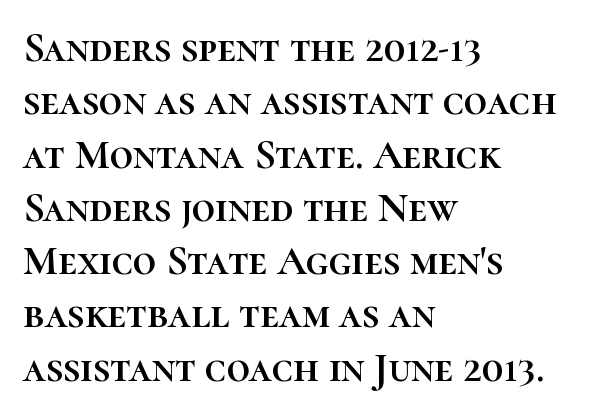
The image shows 41 px text type, upright; set left-aligned, normal line spacing (1.3x), normal letter spacing, not underlined; high stroke contrast and a medium x-height.
